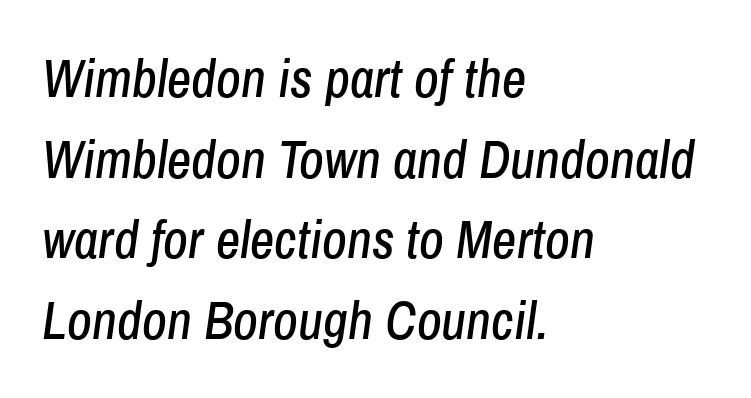
The image shows 53 px condensed type, italic (leaning right); set left-aligned, normal line spacing (1.52x), normal letter spacing, not underlined; low stroke contrast and a medium x-height.
